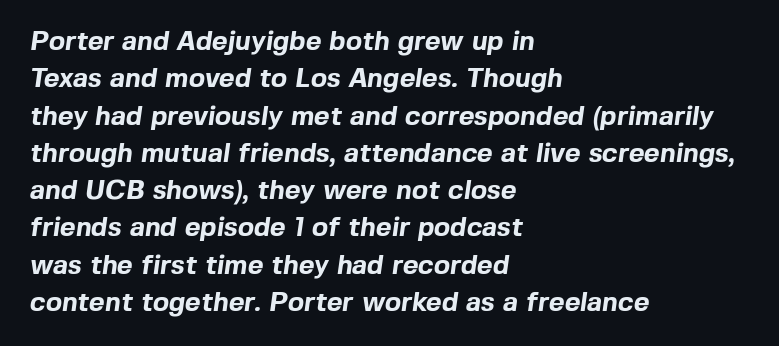
Q: Is the text bold? A: Yes.
Q: Is the text underlined? A: No.
Q: How is the paragraph aligned? A: Left-aligned.
Q: Is the spacing between letters normal or unusually wide? A: Normal.
Q: Is the spacing between lines tight, normal or loose? A: Normal.
